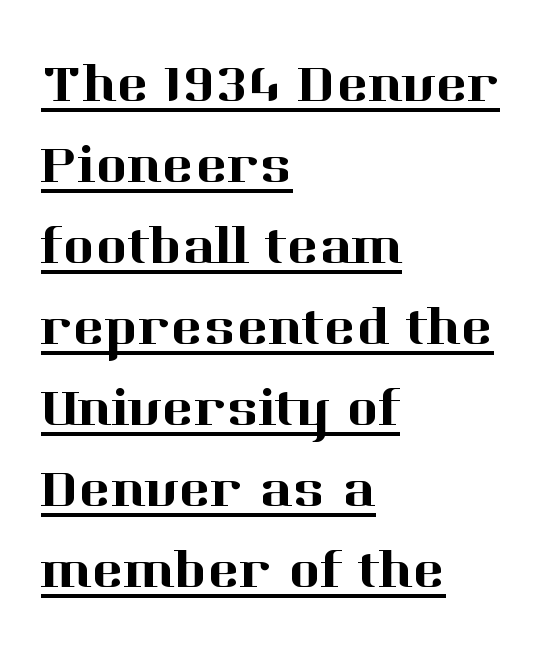
Q: Is the text italic (slanted)? A: No, it is upright.
Q: Is the typeface a serif or a sans-serif typeface? A: Serif.
Q: Is the text underlined? A: Yes.
Q: How is the paragraph aligned? A: Left-aligned.
Q: Is the spacing between letters normal or unusually wide? A: Normal.
Q: Is the spacing between lines tight, normal or loose? A: Normal.
Q: Width (condensed, normal, or wide)? A: Normal.
Q: Stroke contrast? A: High.
Q: x-height? A: Medium.
Q: Monospaced? A: No.
